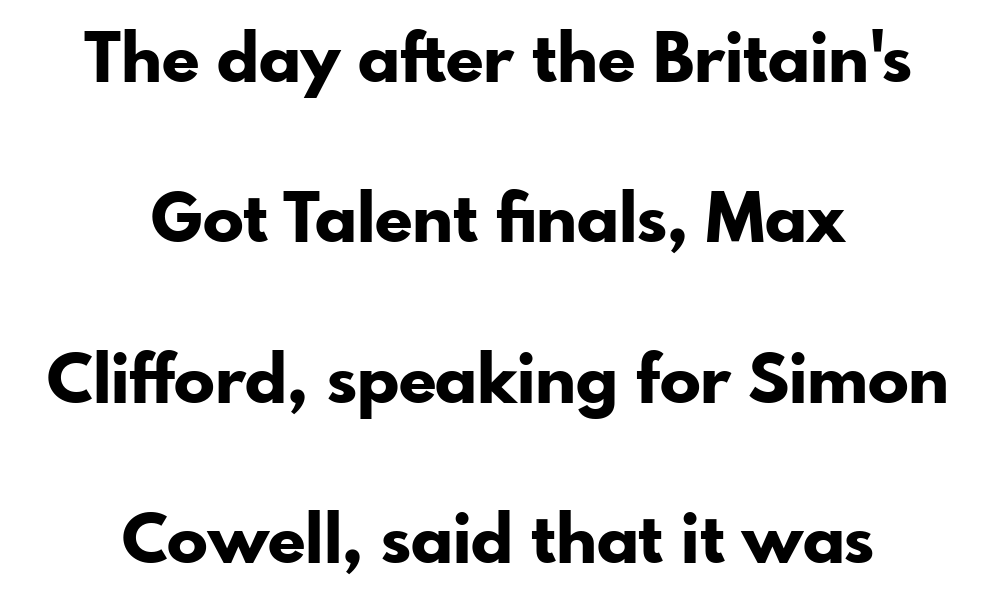
{"serif": "no", "italic": "no", "bold": "yes", "weight": "bold", "width": "normal", "stroke_contrast": "low", "x_height": "small", "monospaced": "no", "underline": "no", "align": "center", "line_spacing": "loose", "line_spacing_ratio": 2.36, "letter_spacing": "normal", "letter_spacing_em": 0.0, "glyph_px": 68}
